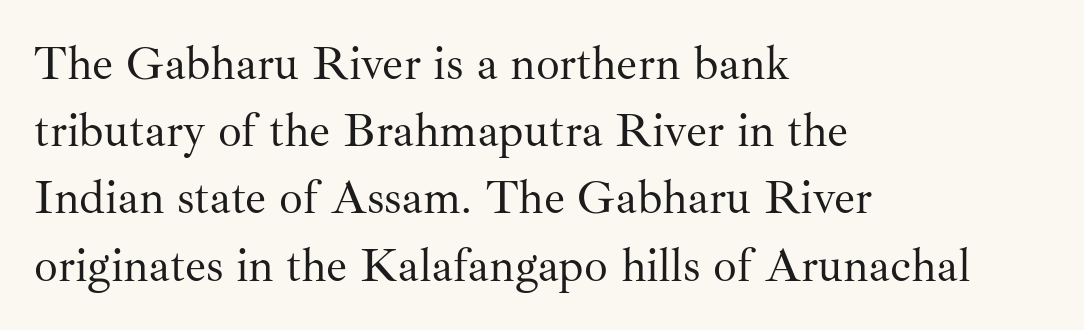
Characters remain perfectly vertical along every line. Do the characters align in a grid? No, the font is proportional. Teacher's note: observe the even left margin — that is flush-left alignment. Unlike a clean sans, this face finishes its strokes with serifs. Evenly set lines give the paragraph a standard silhouette. Spacing between characters is what you'd get straight out of the box.
